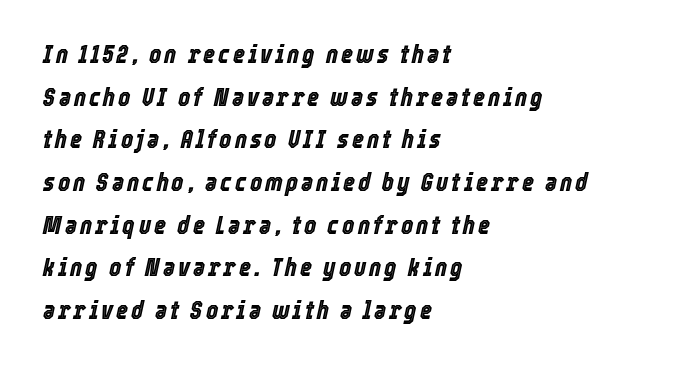
Q: Is the text italic (slanted)? A: Yes, it leans right by about 12 degrees.
Q: Is the text underlined? A: No.
Q: How is the paragraph aligned? A: Left-aligned.
Q: Is the spacing between lines tight, normal or loose? A: Normal.
